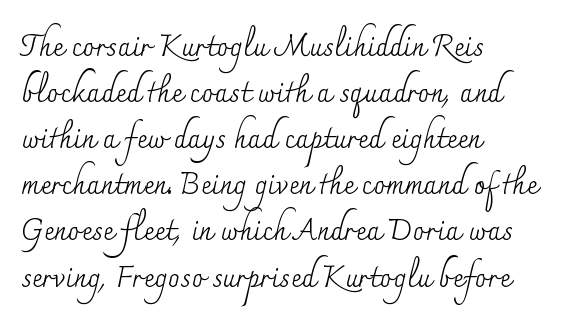
Check where the strokes stop: tiny serifs finish them off. Line spacing here is normal. The baseline area is clear. Students, note that the glyphs here touch the page at normal intervals.
